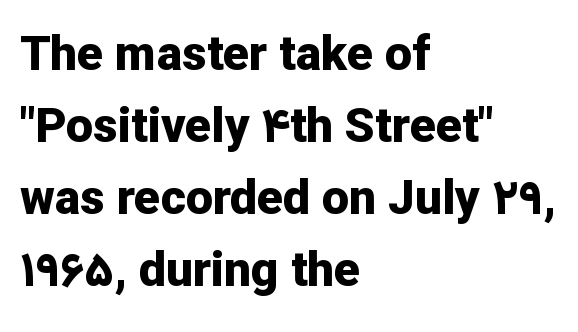
The image shows 48 px bold sans-serif type, upright; set left-aligned, normal line spacing (1.5x), normal letter spacing, not underlined; low stroke contrast and a medium x-height.
